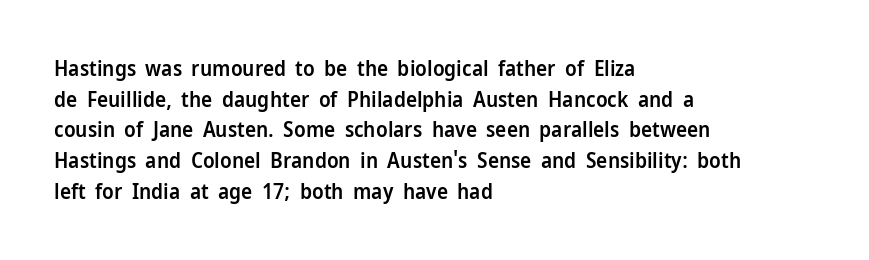
The image shows 21 px text type, upright; set left-aligned, normal line spacing (1.46x), normal letter spacing, not underlined.
